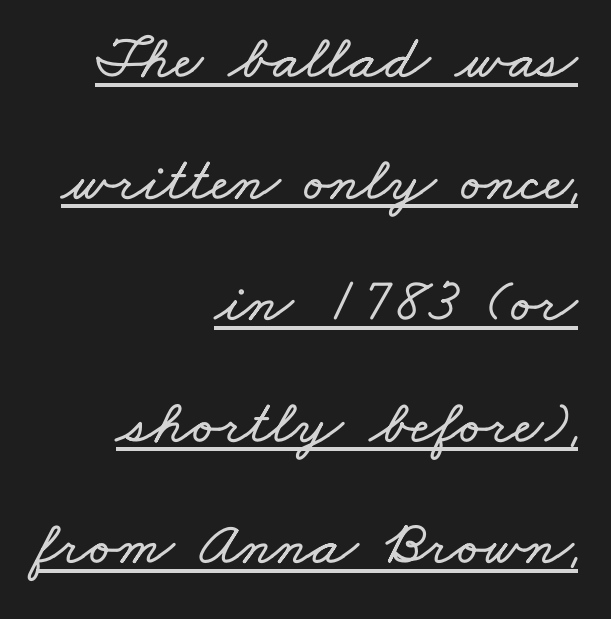
Does a line run under the words? Yes, clearly. You could not count columns in this text — the font is proportionally spaced. One-word summary of the alignment: right. What's the leading like? Stretched, with rows far apart. Tracking value appears to be zero — textbook default spacing.
